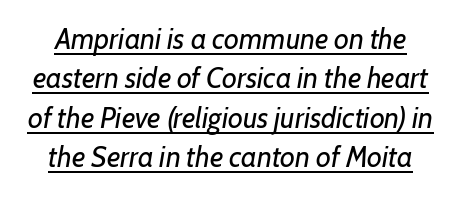
{"italic": "yes", "lean": "right", "slant_degrees": 7, "bold": "no", "weight": "regular", "width": "normal", "stroke_contrast": "low", "x_height": "medium", "monospaced": "no", "underline": "yes", "line_spacing": "normal", "line_spacing_ratio": 1.36, "letter_spacing": "normal", "letter_spacing_em": 0.0, "glyph_px": 29}
